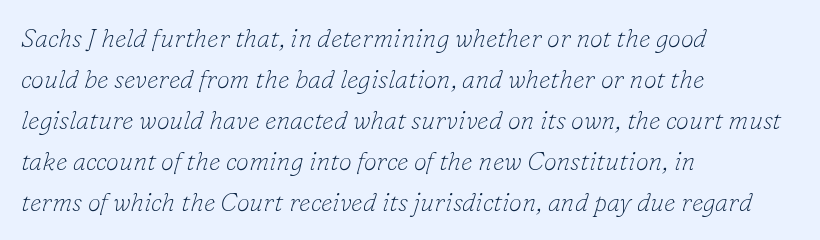
The letters are slanted; this is an italic face. The designer left line spacing at the default. Words float on clear page, feet unadorned. The weight would be labelled regular, book, light, or lighter still.
